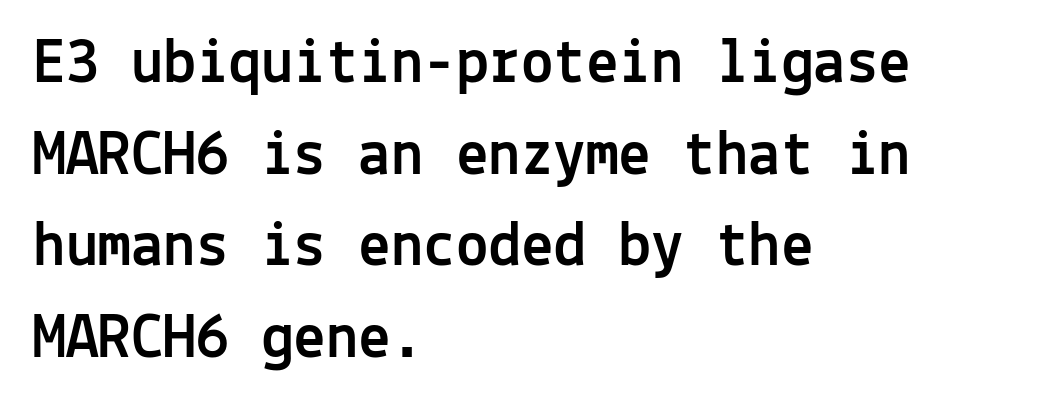
The image shows 65 px sans-serif type, upright, monospaced; set left-aligned, normal line spacing (1.41x), normal letter spacing, not underlined; a medium x-height.
